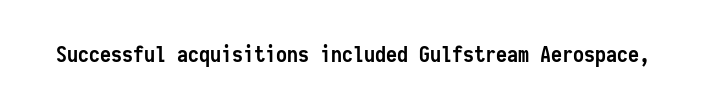
Short note: letters normally spaced. Words float on clear page, feet unadorned. The letters stand upright; this is a roman face. Heavy, bold letterforms.
